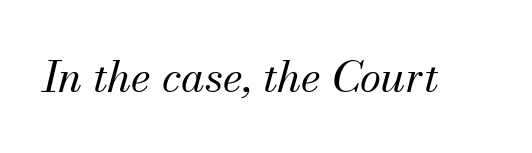
{"serif": "yes", "italic": "yes", "lean": "right", "slant_degrees": 13, "bold": "no", "weight": "regular", "width": "normal", "stroke_contrast": "medium", "x_height": "small", "monospaced": "no", "underline": "no", "letter_spacing": "normal", "letter_spacing_em": 0.0, "glyph_px": 43}
